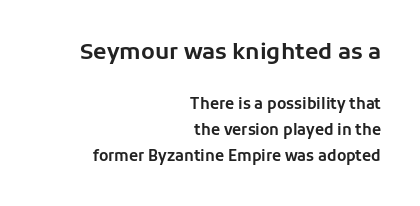
Clear beneath every line of the passage. The rag falls on the left side of this text block. Here the first block reads like a headline and the second like body copy. This sample uses plain, unmodified letter spacing. This is the regular roman posture of the typeface.
